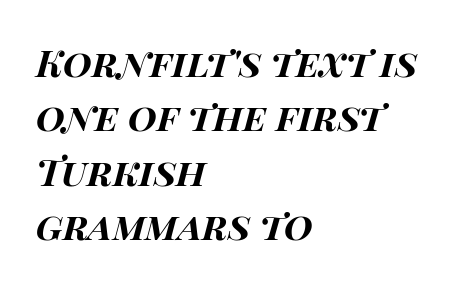
Q: Is the text bold? A: Yes.
Q: Is the text italic (slanted)? A: Yes, it leans right by about 15 degrees.
Q: Is the text underlined? A: No.
Q: How is the paragraph aligned? A: Left-aligned.
Q: Is the spacing between letters normal or unusually wide? A: Normal.
Q: Is the spacing between lines tight, normal or loose? A: Normal.
Q: Width (condensed, normal, or wide)? A: Wide.
Q: Stroke contrast? A: High.
Q: x-height? A: Large.
Q: Monospaced? A: No.
